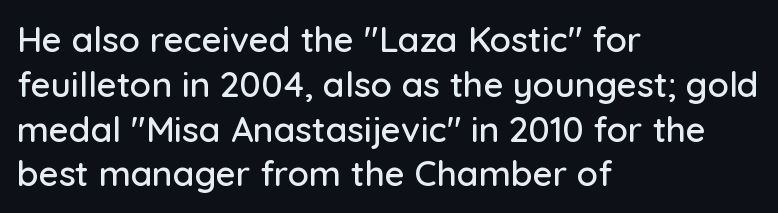
Q: Is the text italic (slanted)? A: No, it is upright.
Q: Is the typeface a serif or a sans-serif typeface? A: Sans-serif.
Q: Is the text underlined? A: No.
Q: How is the paragraph aligned? A: Left-aligned.
Q: Is the spacing between letters normal or unusually wide? A: Normal.
Q: Is the spacing between lines tight, normal or loose? A: Normal.
Q: Width (condensed, normal, or wide)? A: Normal.
Q: Stroke contrast? A: Low.
Q: x-height? A: Medium.
Q: Monospaced? A: No.
